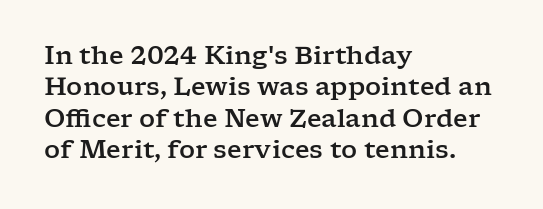
Q: Is the text italic (slanted)? A: No, it is upright.
Q: Is the text underlined? A: No.
Q: How is the paragraph aligned? A: Left-aligned.
Q: Is the spacing between letters normal or unusually wide? A: Normal.
Q: Is the spacing between lines tight, normal or loose? A: Normal.
